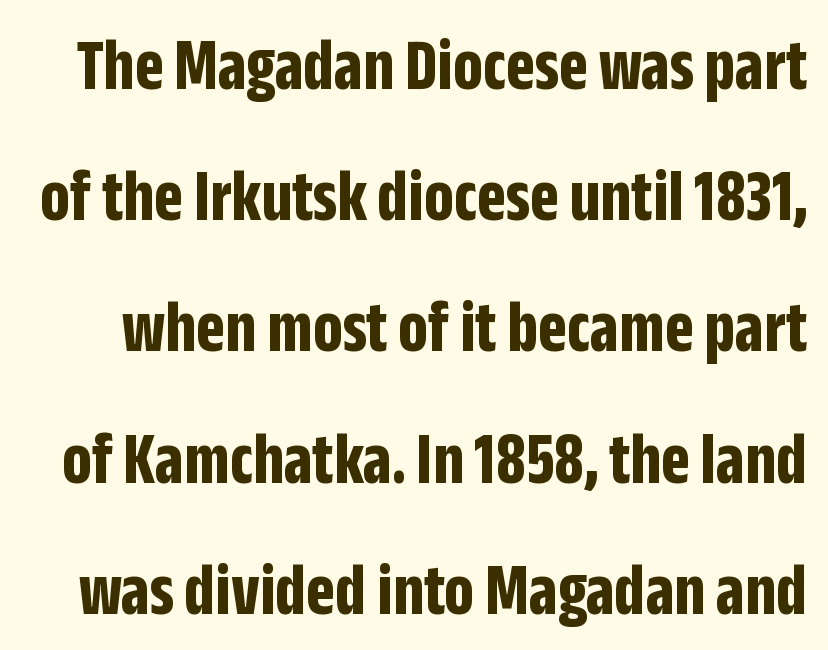
{"serif": "no", "italic": "no", "bold": "yes", "weight": "bold", "width": "condensed", "stroke_contrast": "low", "x_height": "large", "monospaced": "no", "underline": "no", "line_spacing_ratio": 1.75, "letter_spacing": "normal", "letter_spacing_em": 0.0, "glyph_px": 75}
